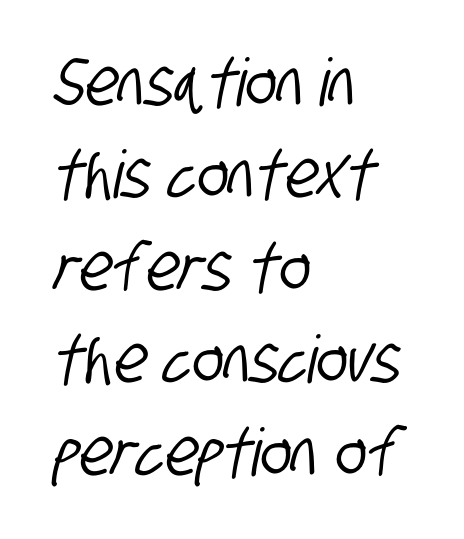
The image shows 66 px condensed sans-serif type; set left-aligned, normal line spacing (1.4x), normal letter spacing, not underlined; low stroke contrast and a large x-height.
